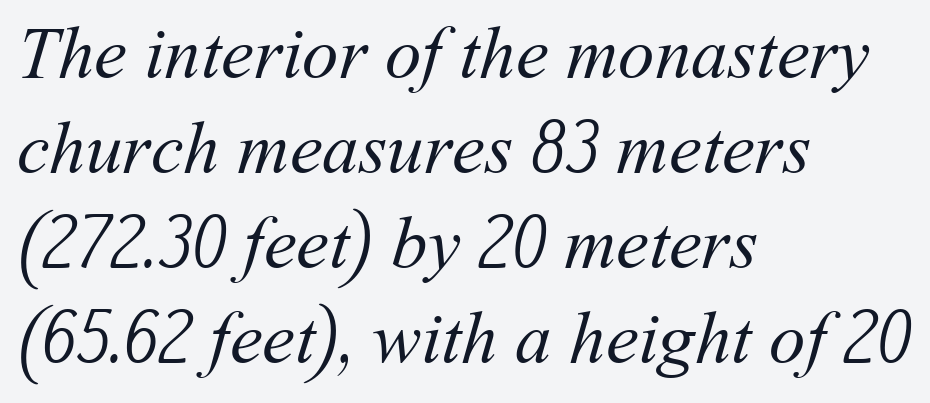
The image shows 73 px regular-weight type; set left-aligned, normal line spacing (1.3x), normal letter spacing, not underlined; medium stroke contrast and a medium x-height.
